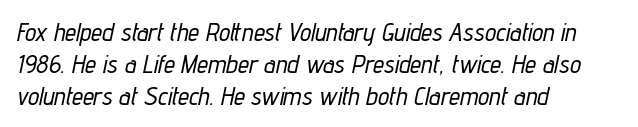
There is no visible air inserted between adjacent glyphs. All the whitespace from short lines collects on the right. Rows of type keep a routine distance in the vertical direction. Check under the words: just untouched page. This sample uses an oblique cut, with every glyph tilted off the vertical.
